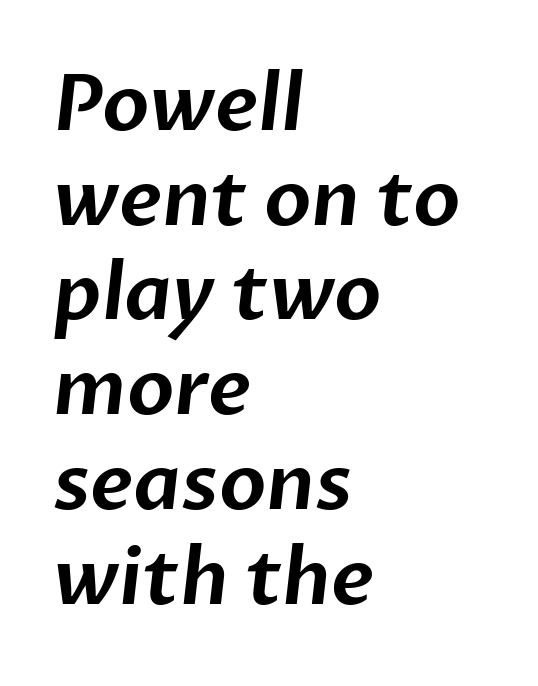
The image shows 77 px sans-serif type; set left-aligned, line spacing 1.23x, normal letter spacing, not underlined; low stroke contrast and a medium x-height.
